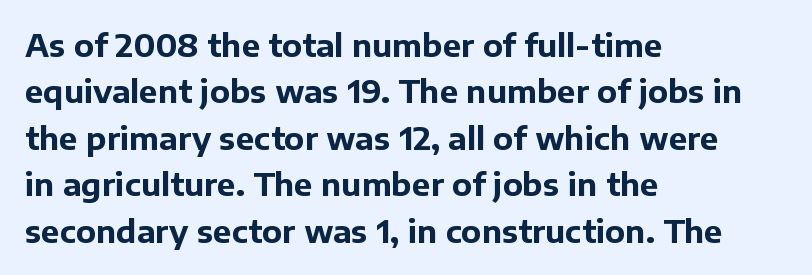
Character widths vary here, with narrow letters taking less room than wide ones. The rendering anchors every line to the left-hand side. Thick stems and heavy bowls — unmistakably bold. This is roman type, the default non-slanted kind. Unmarked baselines from the first word to the last. Regarding serifs, this sample does without them.
